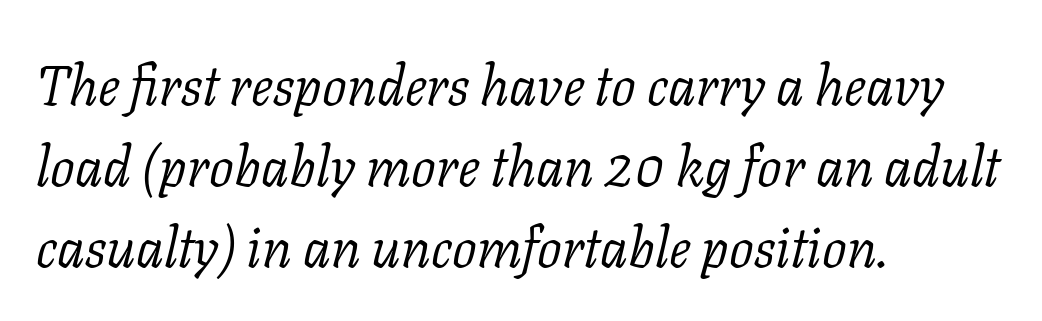
Does the lettering tilt? It does — this is italic. This sample has the flowing, uneven cadence of proportional lettering. Casual observation: everything's shoved over to the left. The gap between lines stays unmarked. Quick note: interline space is typical. Think standard paragraph weight, or any step lighter than that.
